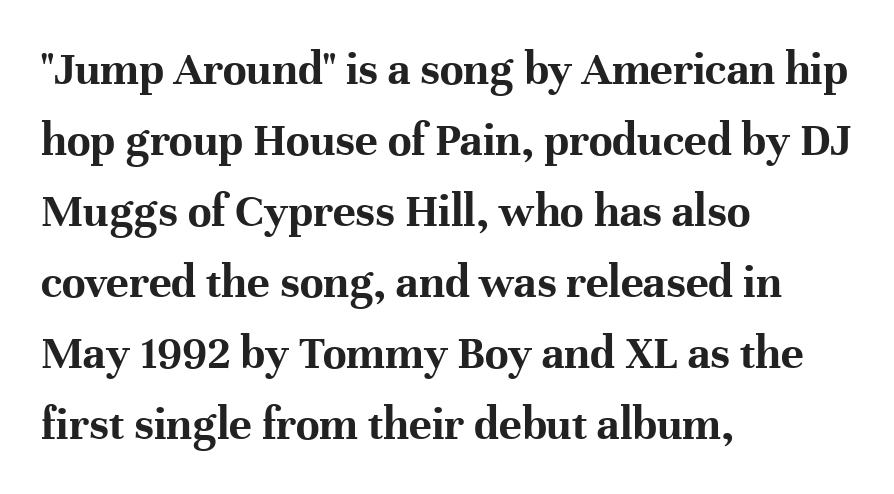
{"serif": "yes", "italic": "no", "bold": "yes", "weight": "bold", "width": "normal", "stroke_contrast": "high", "x_height": "medium", "monospaced": "no", "underline": "no", "align": "left", "line_spacing": "normal", "line_spacing_ratio": 1.48, "letter_spacing": "normal", "letter_spacing_em": 0.0, "glyph_px": 48}
